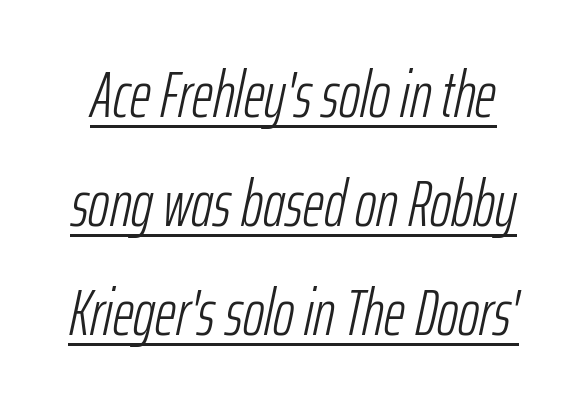
The image shows 65 px light, condensed type, italic (leaning right); set normal line spacing (1.68x), normal letter spacing, underlined; low stroke contrast and a medium x-height.
